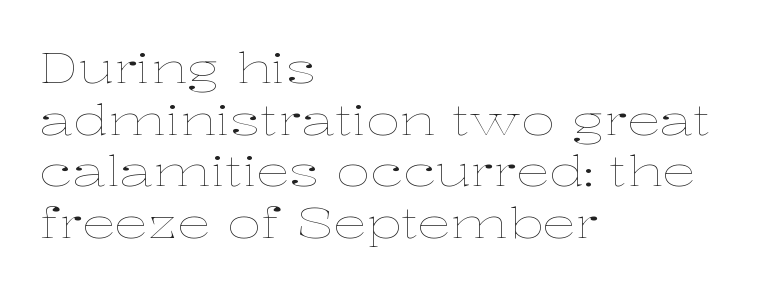
Each letter keeps its own natural width here, so spacing adapts to shape. Every row of glyphs begins at an identical x-position on the left. A typesetter would call this zero additional tracking. On a weight scale, this lands at 450 or below. Notice how the stems are strictly vertical — no italics here. The baseline area is clear.
